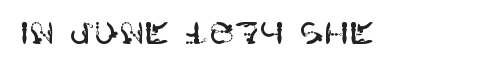
{"serif": "no", "italic": "no", "width": "normal", "stroke_contrast": "high", "x_height": "large", "underline": "no", "letter_spacing": "normal", "letter_spacing_em": 0.0, "glyph_px": 30}
